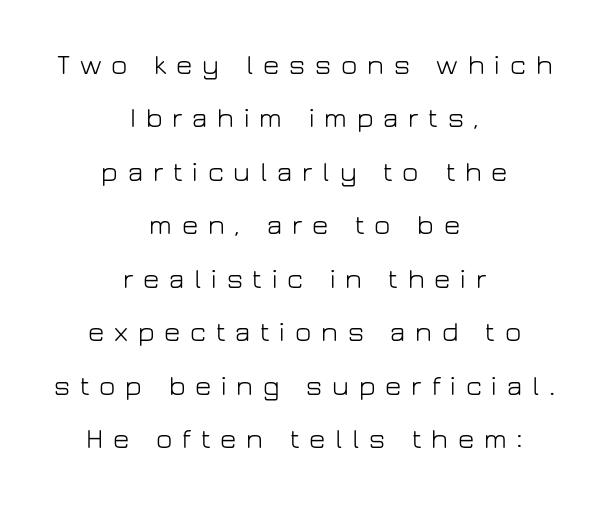
Q: Is the text bold? A: No.
Q: Is the text italic (slanted)? A: No, it is upright.
Q: Is the typeface a serif or a sans-serif typeface? A: Sans-serif.
Q: Is the text underlined? A: No.
Q: How is the paragraph aligned? A: Centered.
Q: Is the spacing between letters normal or unusually wide? A: Unusually wide.
Q: Is the spacing between lines tight, normal or loose? A: Loose.
Q: Width (condensed, normal, or wide)? A: Normal.
Q: Stroke contrast? A: Low.
Q: x-height? A: Medium.
Q: Monospaced? A: No.
